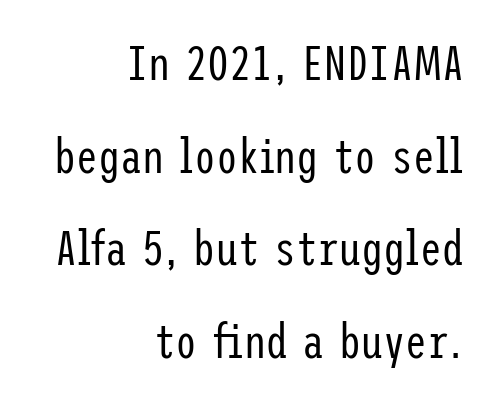
The image shows 49 px regular-weight, condensed sans-serif type, upright; set right-aligned, line spacing 1.89x, normal letter spacing, not underlined; low stroke contrast and a medium x-height.
